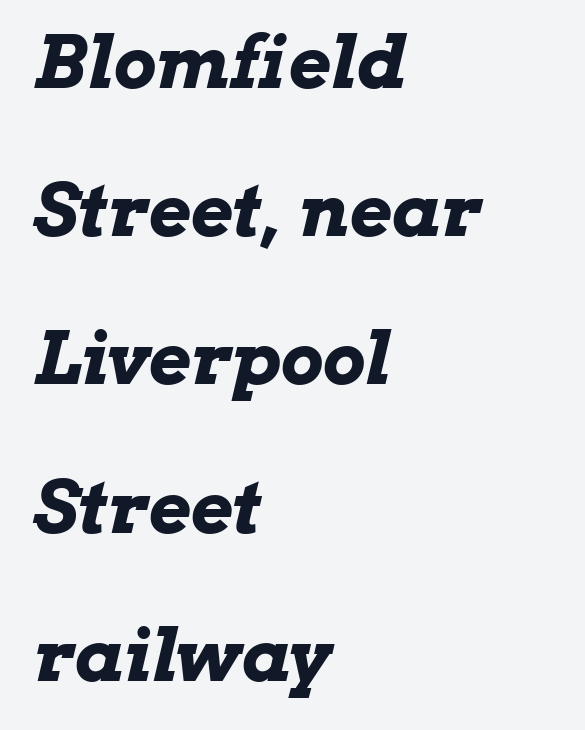
Q: Is the text bold? A: Yes.
Q: Is the text italic (slanted)? A: Yes, it leans right by about 13 degrees.
Q: Is the text underlined? A: No.
Q: How is the paragraph aligned? A: Left-aligned.
Q: Is the spacing between letters normal or unusually wide? A: Normal.
Q: Is the spacing between lines tight, normal or loose? A: Loose.
Q: Width (condensed, normal, or wide)? A: Wide.
Q: Stroke contrast? A: Low.
Q: x-height? A: Medium.
Q: Monospaced? A: No.
